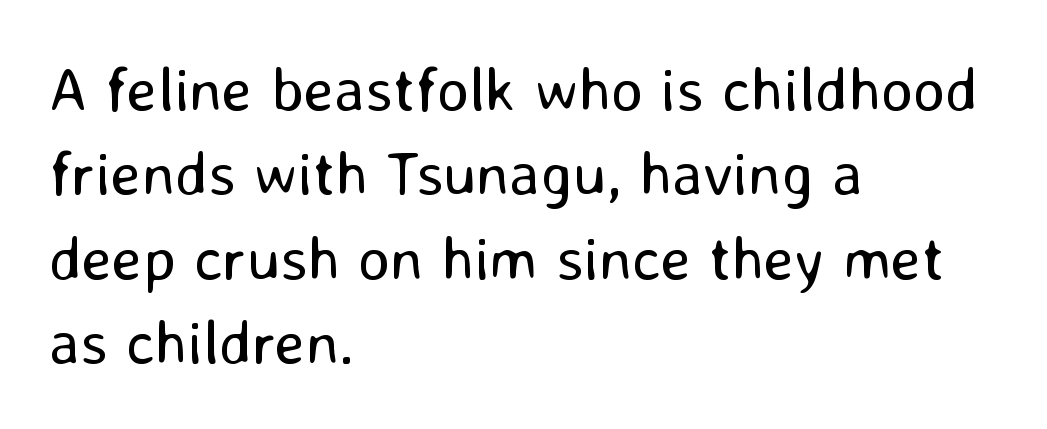
{"serif": "no", "italic": "no", "bold": "no", "weight": "regular", "width": "normal", "stroke_contrast": "low", "x_height": "medium", "monospaced": "no", "underline": "no", "align": "left", "line_spacing": "normal", "line_spacing_ratio": 1.36, "letter_spacing": "normal", "letter_spacing_em": 0.0, "glyph_px": 62}
